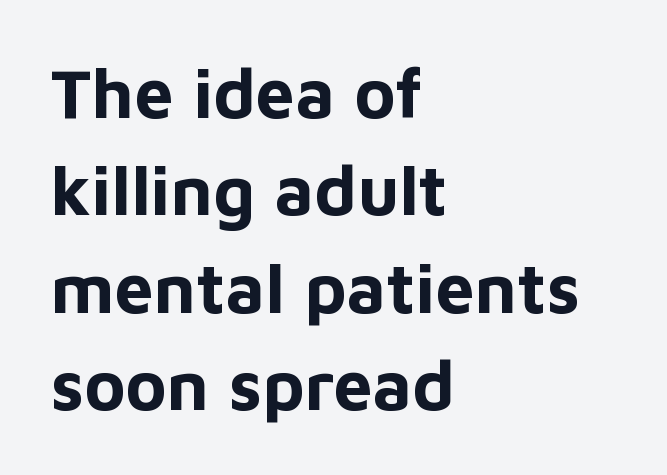
The image shows 70 px bold sans-serif type, upright; set left-aligned, normal line spacing (1.39x), normal letter spacing, not underlined; low stroke contrast and a medium x-height.
